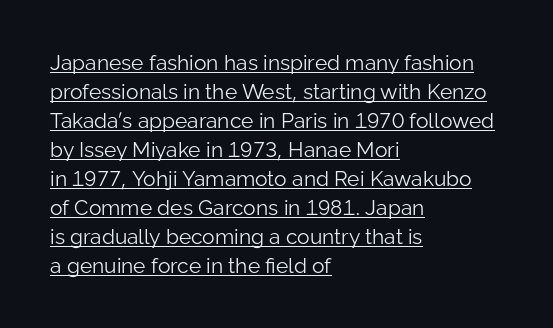
{"italic": "no", "bold": "no", "underline": "yes", "align": "left", "line_spacing": "normal", "line_spacing_ratio": 1.38, "letter_spacing": "normal", "letter_spacing_em": 0.0, "glyph_px": 21}
